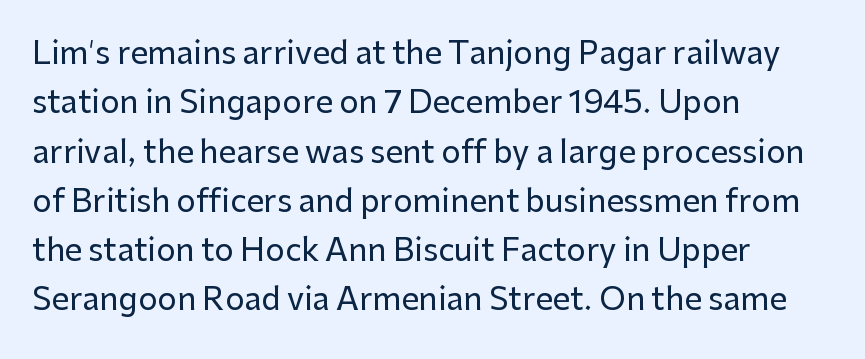
{"serif": "no", "italic": "no", "width": "normal", "stroke_contrast": "low", "x_height": "medium", "monospaced": "no", "underline": "no", "align": "left", "line_spacing": "normal", "line_spacing_ratio": 1.59, "letter_spacing": "normal", "letter_spacing_em": 0.0, "glyph_px": 31}
